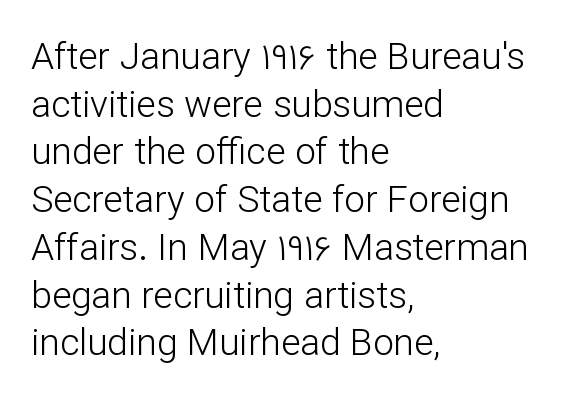
Q: Is the text bold? A: No.
Q: Is the text italic (slanted)? A: No, it is upright.
Q: Is the typeface a serif or a sans-serif typeface? A: Sans-serif.
Q: Is the text underlined? A: No.
Q: How is the paragraph aligned? A: Left-aligned.
Q: Is the spacing between letters normal or unusually wide? A: Normal.
Q: Is the spacing between lines tight, normal or loose? A: Normal.
Q: Width (condensed, normal, or wide)? A: Normal.
Q: Stroke contrast? A: Low.
Q: x-height? A: Medium.
Q: Monospaced? A: No.
